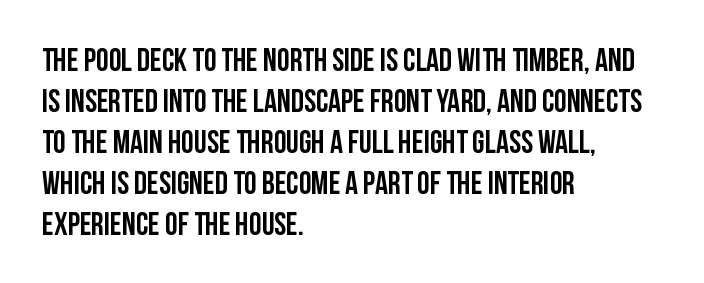
{"serif": "no", "italic": "no", "width": "condensed", "stroke_contrast": "low", "x_height": "large", "monospaced": "no", "underline": "no", "align": "left", "line_spacing": "normal", "line_spacing_ratio": 1.28, "letter_spacing": "normal", "letter_spacing_em": 0.0, "glyph_px": 32}
